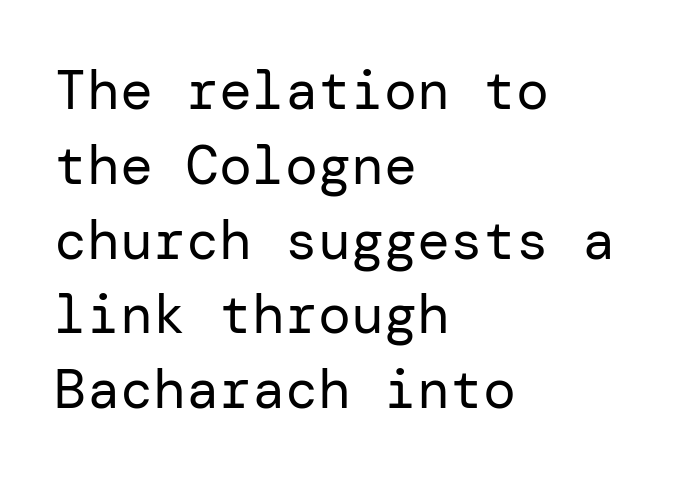
{"serif": "no", "italic": "no", "bold": "no", "weight": "regular", "width": "normal", "stroke_contrast": "low", "x_height": "medium", "underline": "no", "align": "left", "line_spacing": "normal", "line_spacing_ratio": 1.36, "letter_spacing": "normal", "letter_spacing_em": 0.0, "glyph_px": 55}
